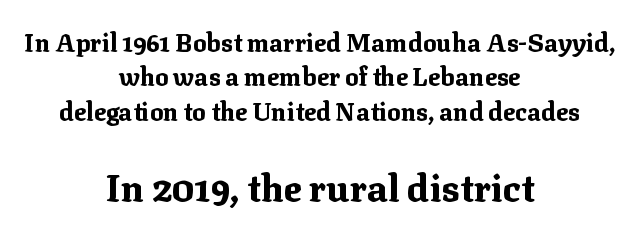
Caption: multi-line text, centered on the measure. Serifs: yes, visible at the terminals of the letterforms. Bold? Absolutely — the strokes are thick and heavy. It's the straight-up-and-down kind of type. Between one letter and the next there's only the usual sliver of space. A student would notice the bottom passage is typeset larger than what precedes it.
